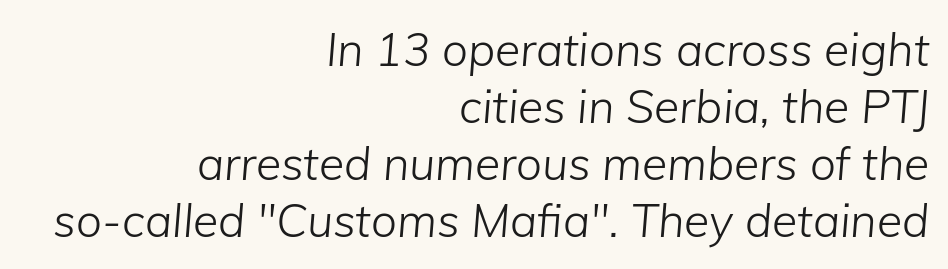
{"italic": "yes", "lean": "right", "slant_degrees": 5, "bold": "no", "weight": "light", "width": "normal", "stroke_contrast": "low", "x_height": "medium", "monospaced": "no", "underline": "no", "align": "right", "line_spacing_ratio": 1.24, "letter_spacing": "normal", "letter_spacing_em": 0.0, "glyph_px": 46}
